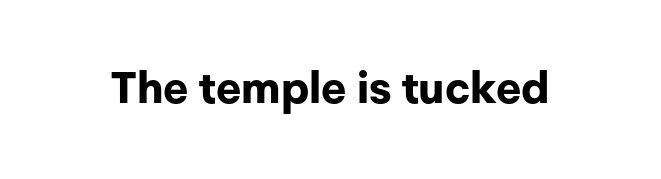
{"serif": "no", "italic": "no", "bold": "yes", "weight": "bold", "width": "normal", "stroke_contrast": "low", "x_height": "medium", "monospaced": "no", "underline": "no", "letter_spacing": "normal", "letter_spacing_em": 0.0, "glyph_px": 44}
